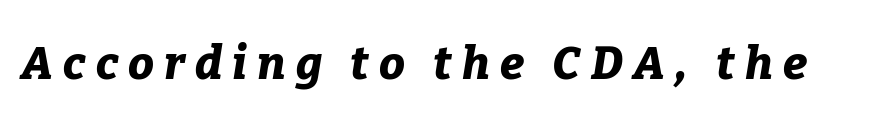
The image shows 46 px bold type, italic (leaning right); set unusually wide letter spacing (+0.22 em), not underlined; low stroke contrast and a medium x-height.
